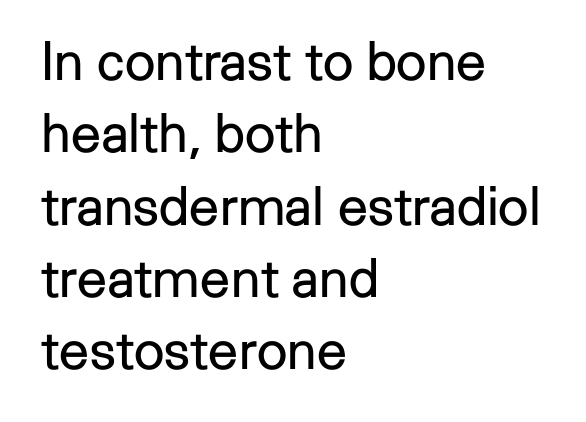
Is this a fixed-width face? No — the glyphs have proportional, varying widths. Note: no serifs on the glyphs. The designer left line spacing at the default. The paragraph has a hard left edge and a soft right edge.
